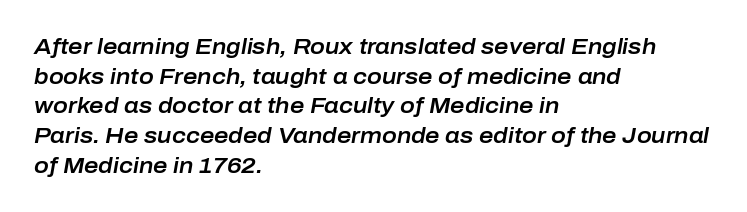
The image shows 22 px text type, italic (leaning right); set left-aligned, normal line spacing (1.35x), normal letter spacing, not underlined.
